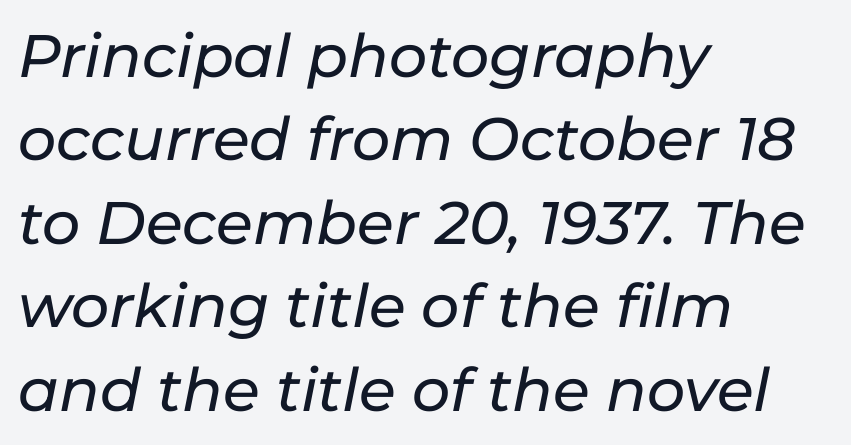
{"italic": "yes", "lean": "right", "slant_degrees": 11, "width": "normal", "stroke_contrast": "low", "x_height": "medium", "monospaced": "no", "underline": "no", "align": "left", "line_spacing": "normal", "line_spacing_ratio": 1.39, "letter_spacing": "normal", "letter_spacing_em": 0.0, "glyph_px": 60}
